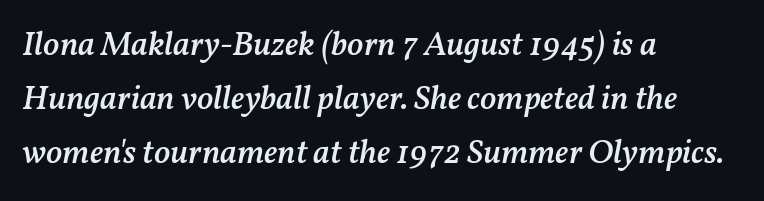
In CSS terms this would be text-align: left. The line texture is even and compact thanks to regular tracking. The lines sit at an ordinary, default distance from one another. The glyphs look as if they've been sheared to an angle.
